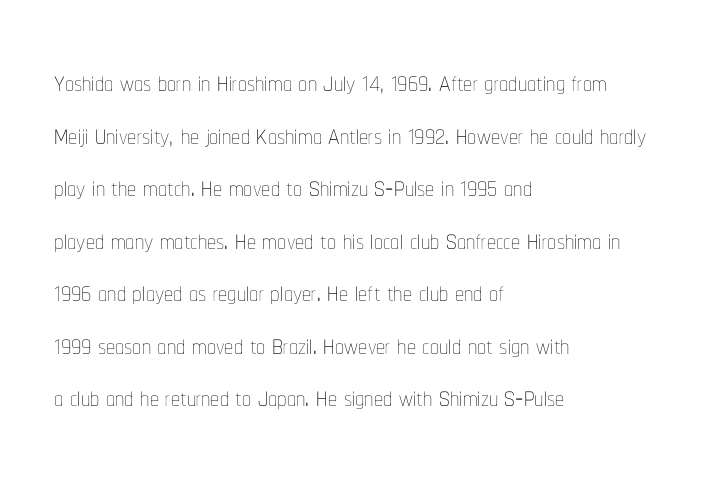
Q: Is the text bold? A: No.
Q: Is the text italic (slanted)? A: No, it is upright.
Q: Is the text underlined? A: No.
Q: How is the paragraph aligned? A: Left-aligned.
Q: Is the spacing between letters normal or unusually wide? A: Normal.
Q: Is the spacing between lines tight, normal or loose? A: Normal.
Q: Width (condensed, normal, or wide)? A: Condensed.
Q: Stroke contrast? A: Low.
Q: x-height? A: Medium.
Q: Monospaced? A: No.
